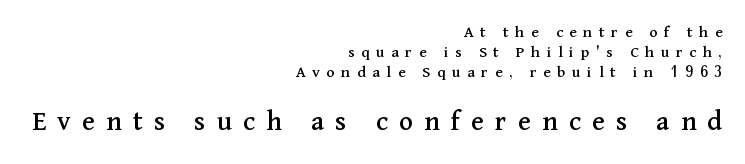
The image shows 29 px serif type, upright; set right-aligned, line spacing 1.18x, unusually wide letter spacing (+0.39 em), not underlined; the second (bottom) block is 1.71x larger; medium stroke contrast and a medium x-height.
